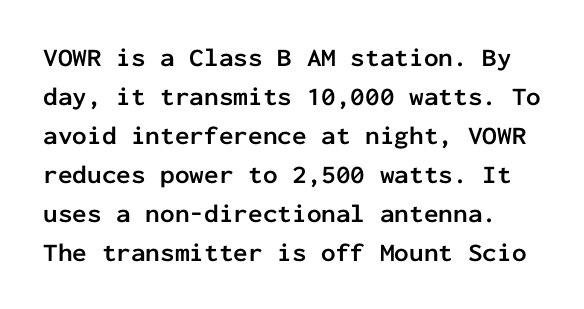
Q: Is the text bold? A: Yes.
Q: Is the text italic (slanted)? A: No, it is upright.
Q: Is the text underlined? A: No.
Q: Is the spacing between letters normal or unusually wide? A: Normal.
Q: Is the spacing between lines tight, normal or loose? A: Normal.
